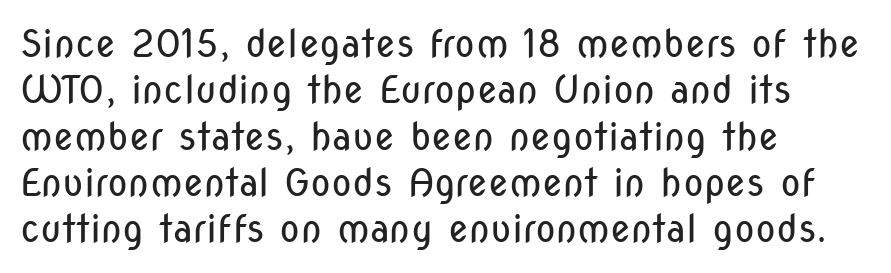
Q: Is the text bold? A: No.
Q: Is the text italic (slanted)? A: No, it is upright.
Q: Is the typeface a serif or a sans-serif typeface? A: Sans-serif.
Q: Is the text underlined? A: No.
Q: How is the paragraph aligned? A: Left-aligned.
Q: Is the spacing between letters normal or unusually wide? A: Normal.
Q: Width (condensed, normal, or wide)? A: Condensed.
Q: Stroke contrast? A: Low.
Q: x-height? A: Medium.
Q: Monospaced? A: No.
